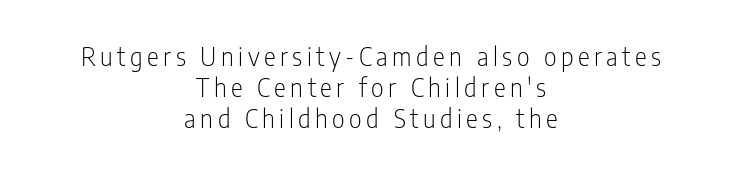
Q: Is the text bold? A: No.
Q: Is the text italic (slanted)? A: No, it is upright.
Q: Is the text underlined? A: No.
Q: How is the paragraph aligned? A: Centered.
